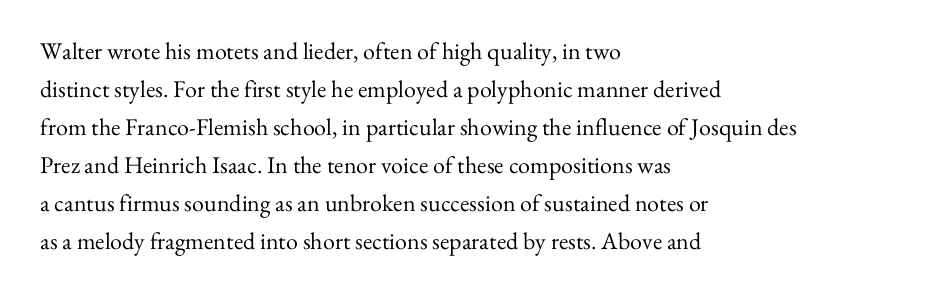
The image shows 24 px text type, upright; set left-aligned, normal line spacing (1.58x), normal letter spacing, not underlined.
